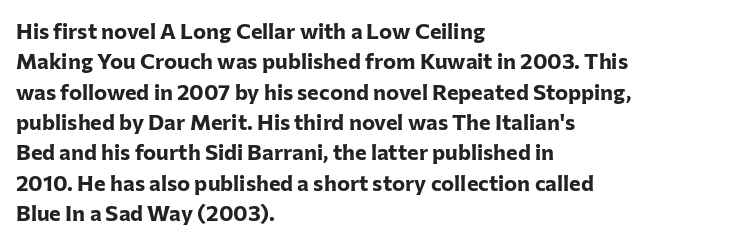
{"italic": "no", "bold": "yes", "underline": "no", "align": "left", "line_spacing": "normal", "line_spacing_ratio": 1.38, "letter_spacing": "normal", "letter_spacing_em": 0.0, "glyph_px": 22}
